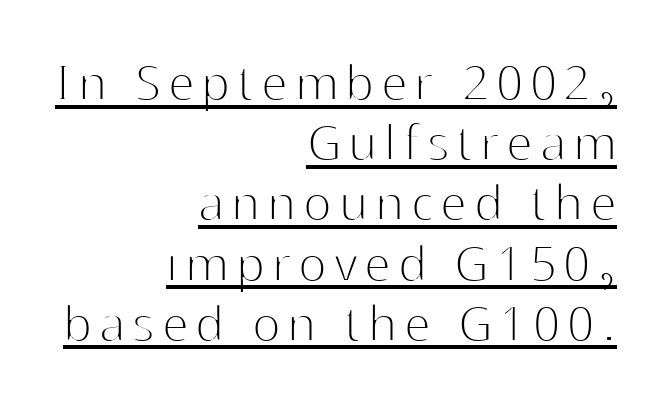
{"serif": "no", "italic": "no", "bold": "no", "weight": "thin", "width": "normal", "stroke_contrast": "high", "x_height": "medium", "monospaced": "no", "underline": "yes", "align": "right", "line_spacing": "tight", "line_spacing_ratio": 1.02, "glyph_px": 59}
